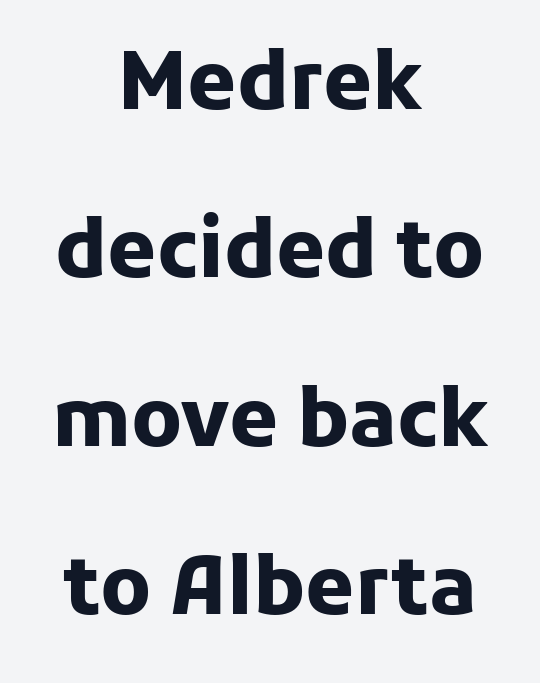
{"serif": "no", "italic": "no", "bold": "yes", "weight": "heavy", "width": "normal", "stroke_contrast": "low", "x_height": "medium", "monospaced": "no", "underline": "no", "align": "center", "line_spacing": "loose", "line_spacing_ratio": 2.13, "letter_spacing": "normal", "letter_spacing_em": 0.0, "glyph_px": 79}
